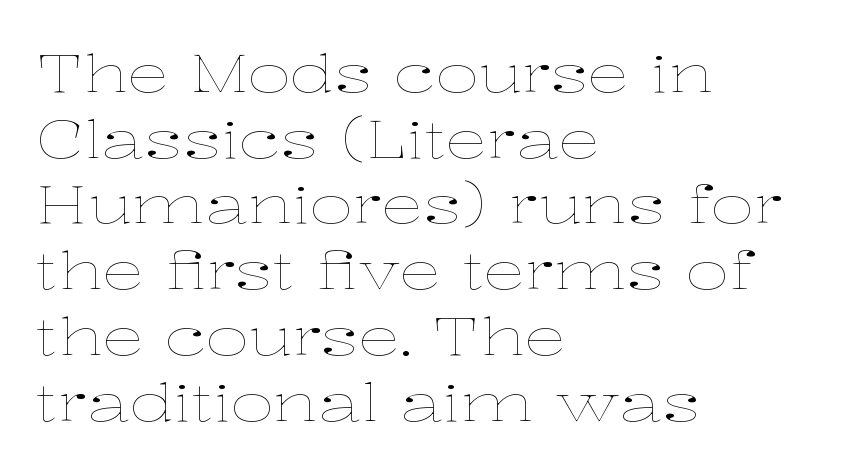
The rendering uses natural spacing where letterforms have individual widths. Line starts are locked; line ends wander. The typeface has the unassuming heft of standard copy or less. Letters rest on an invisible, unmarked baseline. In terms of posture, this sample is upright.
